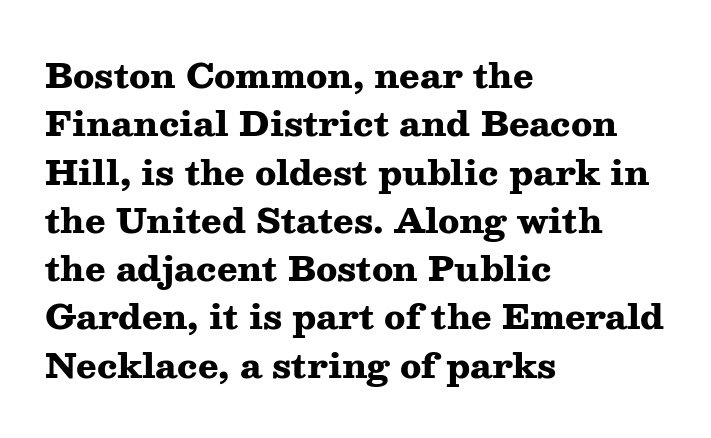
Q: Is the text bold? A: Yes.
Q: Is the text italic (slanted)? A: No, it is upright.
Q: Is the typeface a serif or a sans-serif typeface? A: Serif.
Q: Is the text underlined? A: No.
Q: How is the paragraph aligned? A: Left-aligned.
Q: Is the spacing between letters normal or unusually wide? A: Normal.
Q: Is the spacing between lines tight, normal or loose? A: Normal.
Q: Width (condensed, normal, or wide)? A: Wide.
Q: Stroke contrast? A: Medium.
Q: x-height? A: Medium.
Q: Monospaced? A: No.
